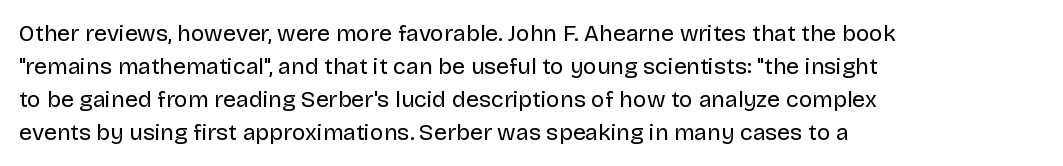
The image shows 23 px text type, upright; set left-aligned, normal line spacing (1.43x), normal letter spacing, not underlined.
